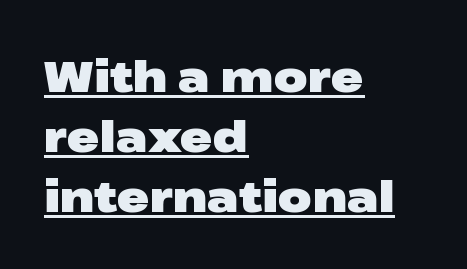
The image shows 44 px heavy, wide sans-serif type, upright; set left-aligned, normal line spacing (1.36x), normal letter spacing, underlined; low stroke contrast and a medium x-height.
